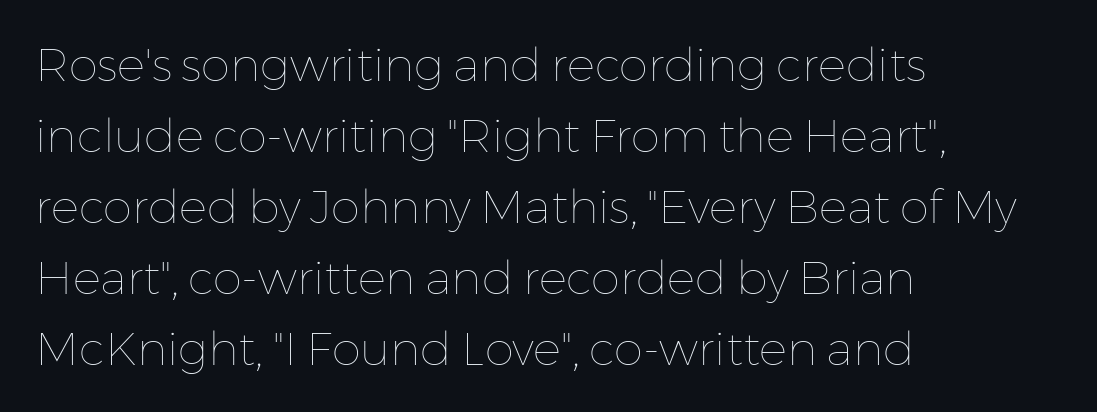
{"italic": "no", "bold": "no", "weight": "thin", "width": "normal", "stroke_contrast": "low", "x_height": "medium", "monospaced": "no", "underline": "no", "align": "left", "line_spacing": "normal", "line_spacing_ratio": 1.51, "letter_spacing": "normal", "letter_spacing_em": 0.0, "glyph_px": 47}
